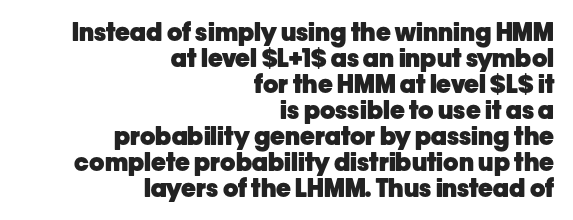
The image shows 25 px bold type, upright; set right-aligned, tight line spacing (1.04x), normal letter spacing, not underlined.
